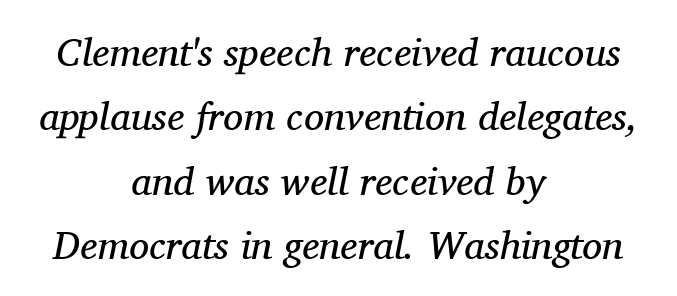
{"serif": "yes", "italic": "yes", "lean": "right", "slant_degrees": 11, "bold": "no", "weight": "regular", "width": "normal", "stroke_contrast": "medium", "x_height": "medium", "monospaced": "no", "underline": "no", "align": "center", "line_spacing": "normal", "line_spacing_ratio": 1.61, "letter_spacing": "normal", "letter_spacing_em": 0.0, "glyph_px": 40}
